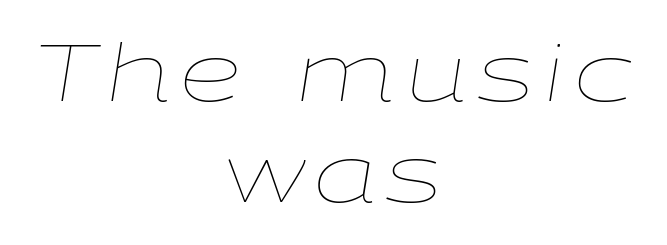
The space directly below the letters is spotless. Nothing heavy about these letters — not bold at all. Reading down the block, each line starts at a different indent, mirrored at its end. The face used here is proportionally spaced, like ordinary book or web type. Horizontal bands of white between lines are of average thickness.
